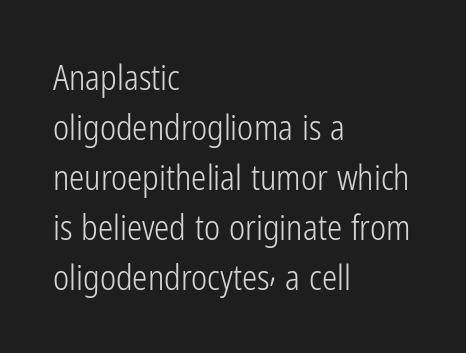
{"serif": "no", "italic": "no", "bold": "no", "weight": "light", "width": "condensed", "stroke_contrast": "low", "x_height": "medium", "monospaced": "no", "underline": "no", "align": "left", "line_spacing": "normal", "line_spacing_ratio": 1.47, "letter_spacing": "normal", "letter_spacing_em": 0.0, "glyph_px": 34}
